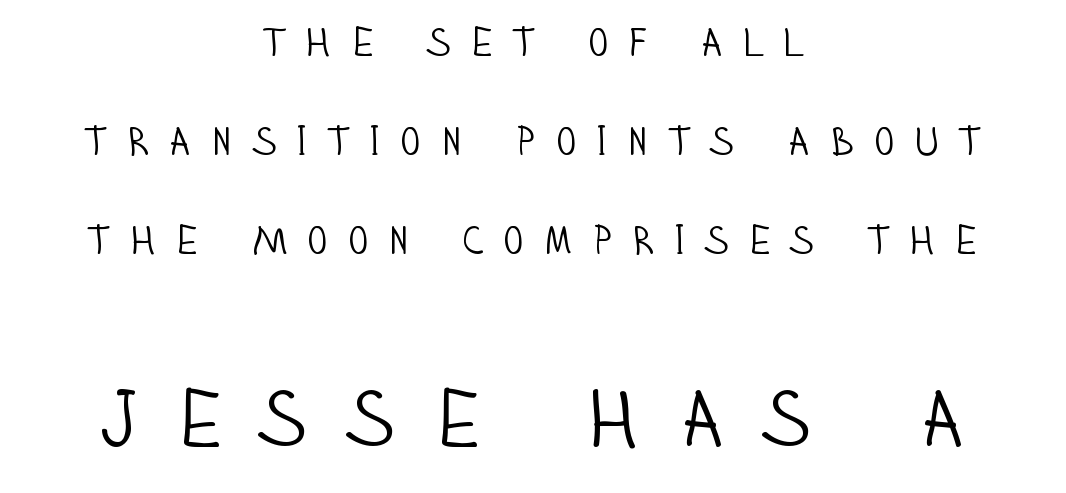
The image shows 80 px light, condensed sans-serif type, upright; set centered, loose line spacing (2.47x), unusually wide letter spacing (+0.44 em), not underlined; the second (bottom) block is 2.0x larger; low stroke contrast and a large x-height.
